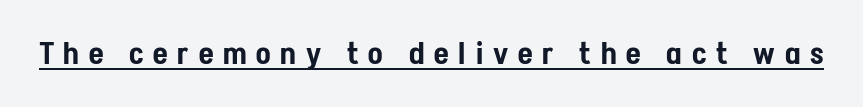
The image shows 30 px condensed sans-serif type, upright; set unusually wide letter spacing (+0.33 em), underlined; low stroke contrast and a medium x-height.
